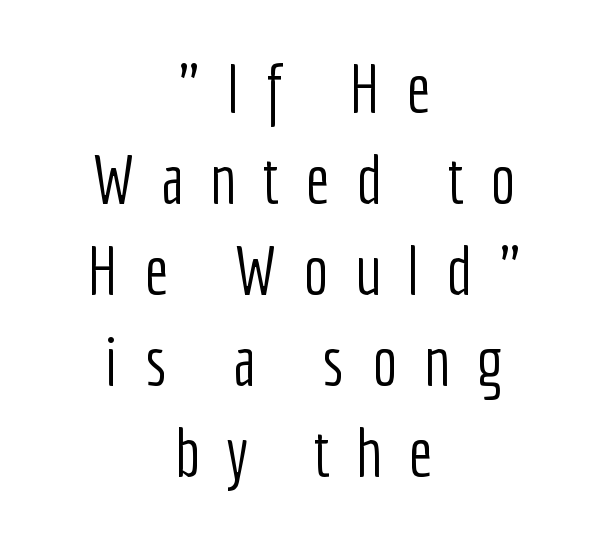
Q: Is the text bold? A: No.
Q: Is the text italic (slanted)? A: No, it is upright.
Q: Is the typeface a serif or a sans-serif typeface? A: Sans-serif.
Q: Is the text underlined? A: No.
Q: How is the paragraph aligned? A: Centered.
Q: Is the spacing between letters normal or unusually wide? A: Unusually wide.
Q: Is the spacing between lines tight, normal or loose? A: Normal.
Q: Width (condensed, normal, or wide)? A: Condensed.
Q: Stroke contrast? A: Low.
Q: x-height? A: Medium.
Q: Monospaced? A: No.
